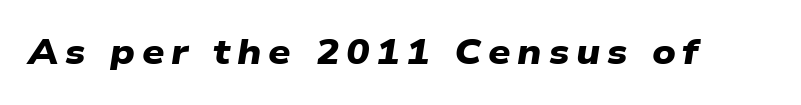
The image shows 35 px heavy, wide sans-serif type; set not underlined; low stroke contrast and a medium x-height.
